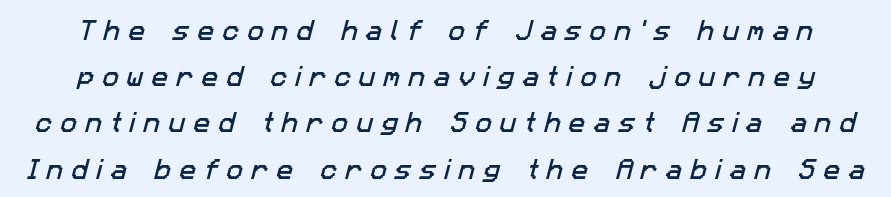
The image shows 22 px text type; set loose line spacing (2.1x), unusually wide letter spacing (+0.38 em), not underlined.
